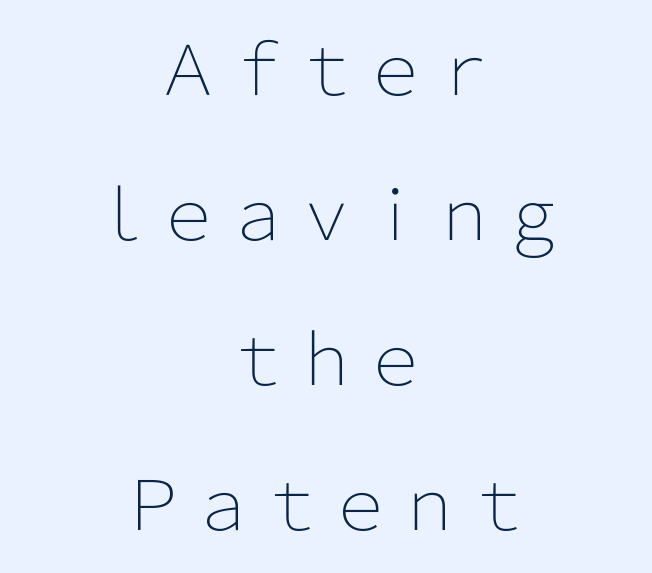
The image shows 69 px light sans-serif type, upright; set centered, loose line spacing (2.1x), normal letter spacing, not underlined; low stroke contrast and a medium x-height.
